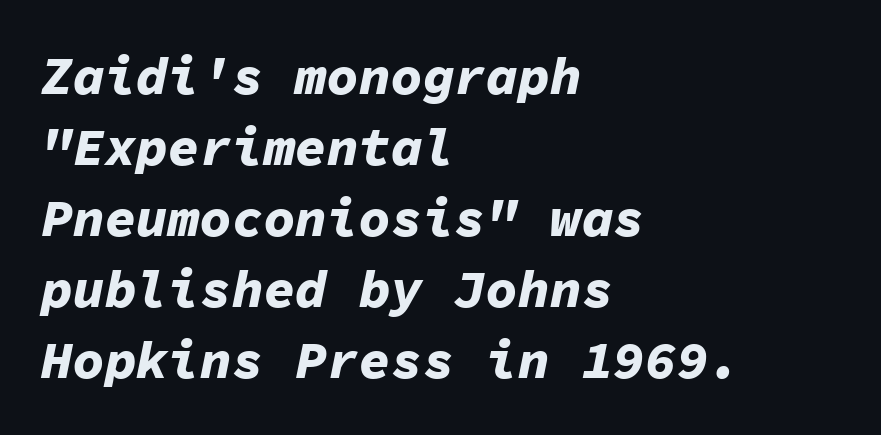
Q: Is the text bold? A: Yes.
Q: Is the text italic (slanted)? A: Yes, it leans right by about 11 degrees.
Q: Is the text underlined? A: No.
Q: How is the paragraph aligned? A: Left-aligned.
Q: Is the spacing between letters normal or unusually wide? A: Normal.
Q: Is the spacing between lines tight, normal or loose? A: Normal.
Q: Width (condensed, normal, or wide)? A: Normal.
Q: Stroke contrast? A: Low.
Q: x-height? A: Medium.
Q: Monospaced? A: Yes.
